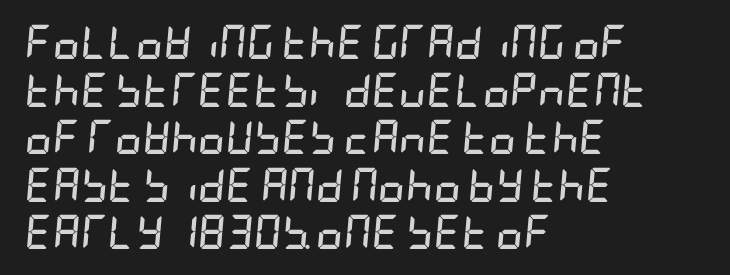
The rows are spaced the way most documents space them. Any mark beneath the type? The region is blank. The face used here has the dense, thick strokes of a bold. Style check: oblique. Line beginnings align vertically; line endings do not. The passage shown has conventional tracking throughout.
